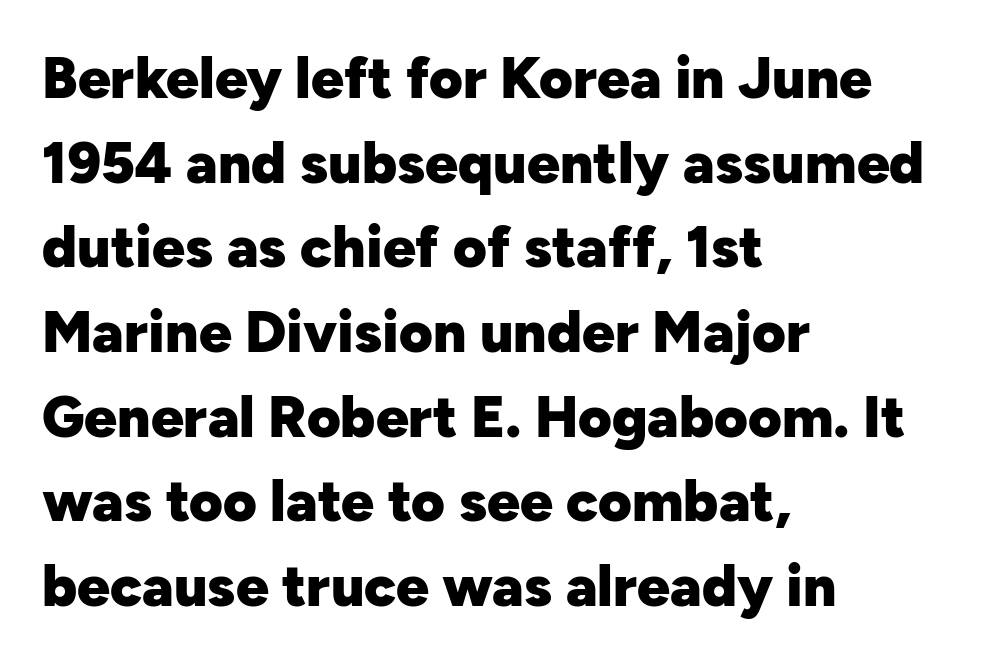
{"serif": "no", "italic": "no", "bold": "yes", "weight": "heavy", "width": "normal", "stroke_contrast": "low", "x_height": "medium", "monospaced": "no", "underline": "no", "align": "left", "line_spacing": "normal", "line_spacing_ratio": 1.46, "letter_spacing": "normal", "letter_spacing_em": 0.0, "glyph_px": 58}
